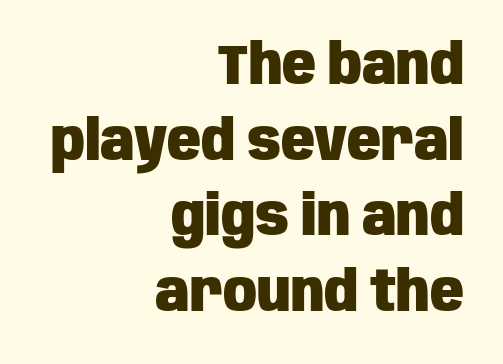
Q: Is the text bold? A: Yes.
Q: Is the text italic (slanted)? A: No, it is upright.
Q: Is the typeface a serif or a sans-serif typeface? A: Sans-serif.
Q: Is the text underlined? A: No.
Q: How is the paragraph aligned? A: Right-aligned.
Q: Is the spacing between letters normal or unusually wide? A: Normal.
Q: Is the spacing between lines tight, normal or loose? A: Normal.
Q: Width (condensed, normal, or wide)? A: Condensed.
Q: Stroke contrast? A: Low.
Q: x-height? A: Large.
Q: Monospaced? A: No.
